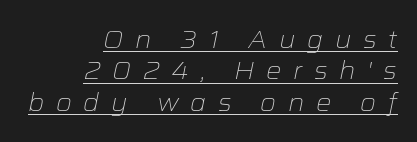
Q: Is the text bold? A: No.
Q: Is the text italic (slanted)? A: Yes, it leans right by about 12 degrees.
Q: Is the text underlined? A: Yes.
Q: How is the paragraph aligned? A: Right-aligned.
Q: Is the spacing between letters normal or unusually wide? A: Unusually wide.
Q: Is the spacing between lines tight, normal or loose? A: Normal.
